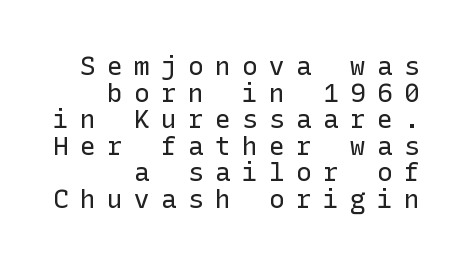
The image shows 26 px text type, upright; set right-aligned, tight line spacing (1.02x), unusually wide letter spacing (+0.44 em), not underlined.
